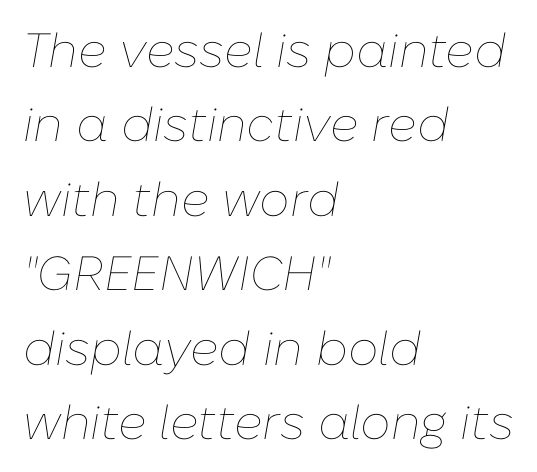
{"italic": "yes", "lean": "right", "slant_degrees": 10, "bold": "no", "weight": "thin", "width": "normal", "stroke_contrast": "low", "x_height": "medium", "monospaced": "no", "underline": "no", "align": "left", "line_spacing": "normal", "line_spacing_ratio": 1.55, "letter_spacing": "normal", "letter_spacing_em": 0.0, "glyph_px": 48}
